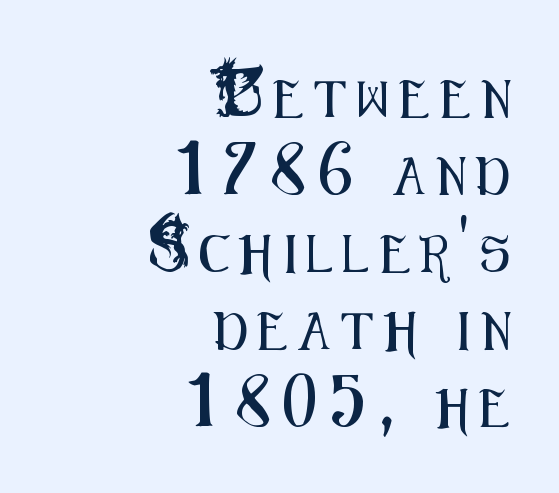
{"serif": "no", "italic": "no", "width": "condensed", "stroke_contrast": "medium", "x_height": "small", "monospaced": "no", "underline": "no", "align": "right", "line_spacing": "loose", "line_spacing_ratio": 2.09, "letter_spacing": "wide", "letter_spacing_em": 0.29, "glyph_px": 37}
